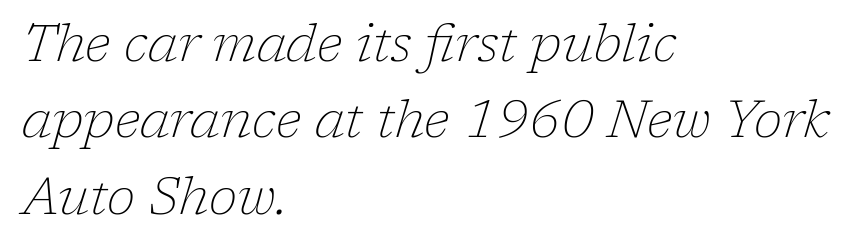
{"serif": "yes", "italic": "yes", "lean": "right", "slant_degrees": 17, "bold": "no", "weight": "thin", "width": "normal", "stroke_contrast": "low", "x_height": "medium", "monospaced": "no", "underline": "no", "align": "left", "line_spacing": "normal", "line_spacing_ratio": 1.47, "letter_spacing": "normal", "letter_spacing_em": 0.0, "glyph_px": 52}
